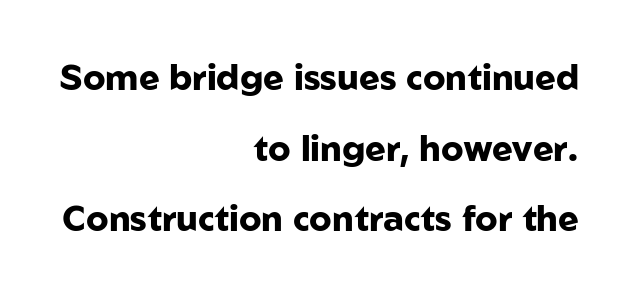
The image shows 35 px heavy sans-serif type, upright; set right-aligned, loose line spacing (2.02x), normal letter spacing, not underlined; low stroke contrast and a medium x-height.
